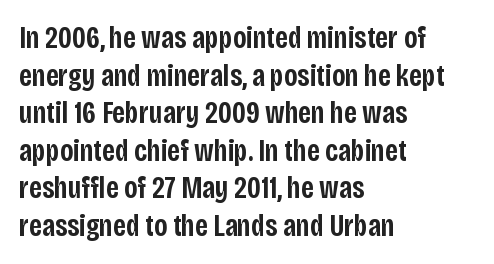
Q: Is the text bold? A: Semi-bold.
Q: Is the text italic (slanted)? A: No, it is upright.
Q: Is the typeface a serif or a sans-serif typeface? A: Sans-serif.
Q: Is the text underlined? A: No.
Q: How is the paragraph aligned? A: Left-aligned.
Q: Is the spacing between letters normal or unusually wide? A: Normal.
Q: Width (condensed, normal, or wide)? A: Condensed.
Q: Stroke contrast? A: Low.
Q: x-height? A: Large.
Q: Monospaced? A: No.
